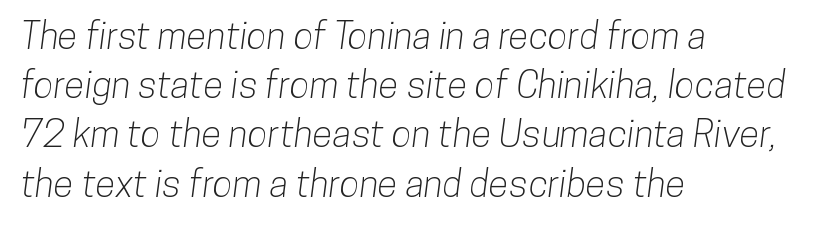
The image shows 37 px condensed sans-serif type; set left-aligned, normal line spacing (1.33x), normal letter spacing, not underlined; low stroke contrast and a medium x-height.
